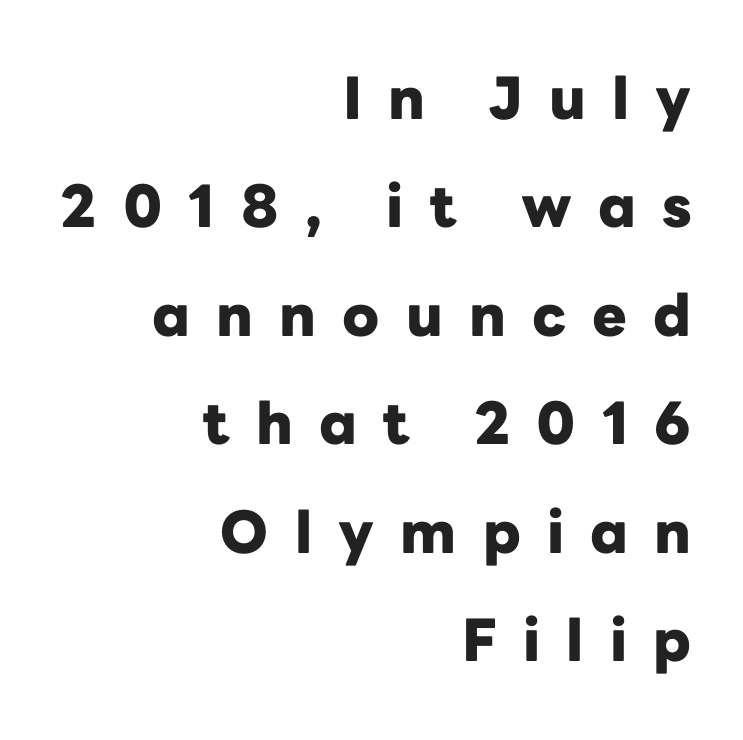
{"serif": "no", "italic": "no", "bold": "yes", "weight": "heavy", "width": "normal", "stroke_contrast": "low", "x_height": "medium", "monospaced": "no", "underline": "no", "align": "right", "line_spacing_ratio": 1.87, "letter_spacing": "wide", "letter_spacing_em": 0.45, "glyph_px": 58}
